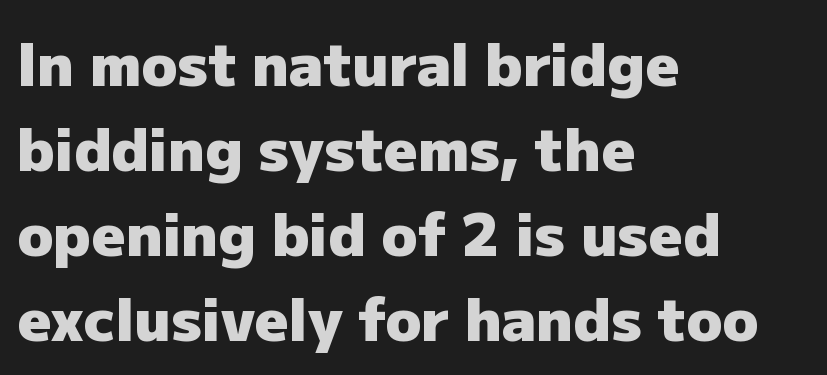
Q: Is the text bold? A: Yes.
Q: Is the text italic (slanted)? A: No, it is upright.
Q: Is the typeface a serif or a sans-serif typeface? A: Sans-serif.
Q: Is the text underlined? A: No.
Q: How is the paragraph aligned? A: Left-aligned.
Q: Is the spacing between letters normal or unusually wide? A: Normal.
Q: Is the spacing between lines tight, normal or loose? A: Normal.
Q: Width (condensed, normal, or wide)? A: Normal.
Q: Stroke contrast? A: Low.
Q: x-height? A: Medium.
Q: Monospaced? A: No.
